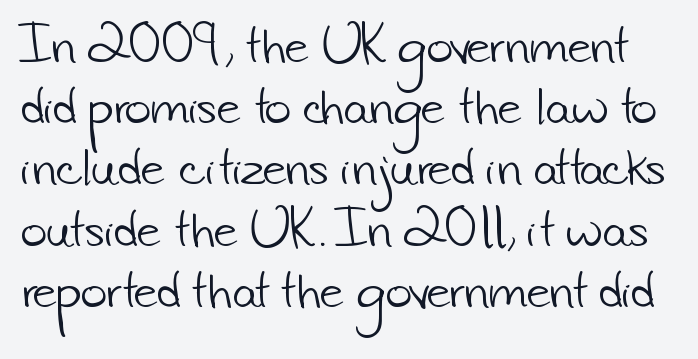
The image shows 45 px light sans-serif type; set normal line spacing (1.36x), normal letter spacing, not underlined; low stroke contrast and a small x-height.
